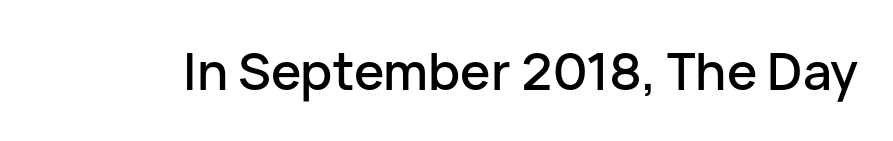
The image shows 51 px sans-serif type, upright; set normal letter spacing, not underlined; low stroke contrast and a medium x-height.
